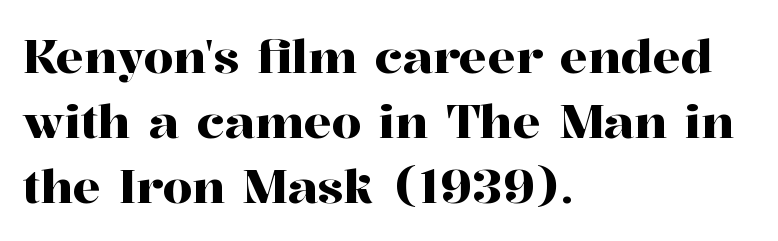
Q: Is the text italic (slanted)? A: No, it is upright.
Q: Is the typeface a serif or a sans-serif typeface? A: Serif.
Q: Is the text underlined? A: No.
Q: How is the paragraph aligned? A: Left-aligned.
Q: Is the spacing between letters normal or unusually wide? A: Normal.
Q: Is the spacing between lines tight, normal or loose? A: Normal.
Q: Width (condensed, normal, or wide)? A: Normal.
Q: Stroke contrast? A: High.
Q: x-height? A: Medium.
Q: Monospaced? A: No.
